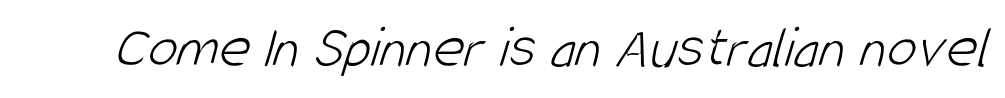
{"serif": "no", "bold": "no", "weight": "light", "width": "condensed", "stroke_contrast": "low", "x_height": "large", "monospaced": "no", "underline": "no", "letter_spacing": "normal", "letter_spacing_em": 0.0, "glyph_px": 60}
